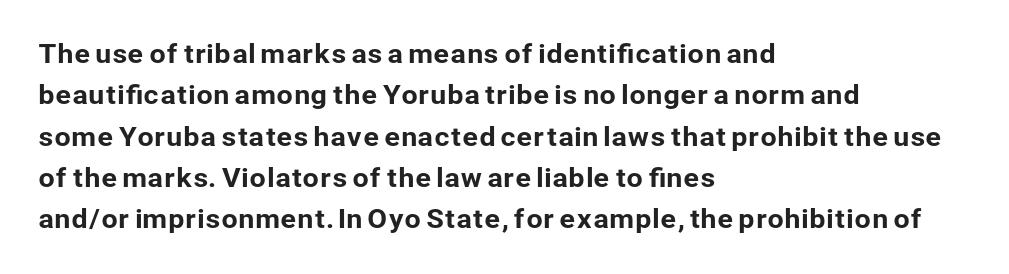
Honestly, there is no underline to notice here at all. Nothing unusual about the tracking: characters are spaced as the font intends. These lines stack with their left ends in a neat column. Posture: vertical. Normally led — the rows are evenly, conventionally spaced.
